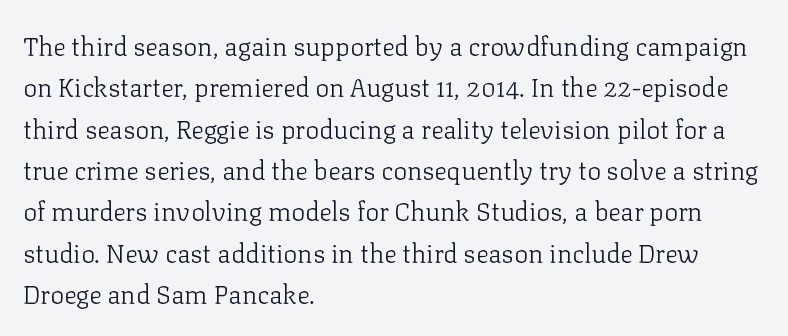
{"italic": "no", "bold": "no", "underline": "no", "align": "left", "line_spacing": "normal", "line_spacing_ratio": 1.59, "letter_spacing": "normal", "letter_spacing_em": 0.0, "glyph_px": 26}
